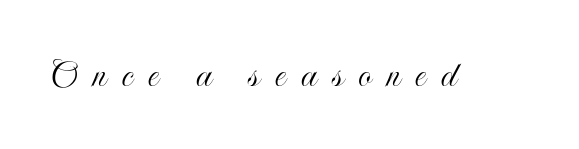
This rendering widens character spacing well past its baseline value. Looks like regular typesetting: each glyph gets only the width it needs. Clear beneath every line of the passage.
